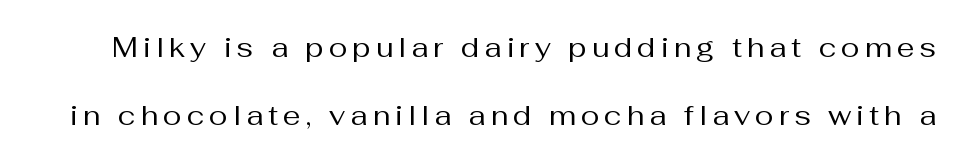
The lettering stays uniformly vertical, giving the passage a roman look. The letters advance in unequal steps, a hallmark of proportional type. Letters have the restrained weight of plain body copy at most. Letterform terminals end flat and unadorned throughout the passage. Type without underlining.
